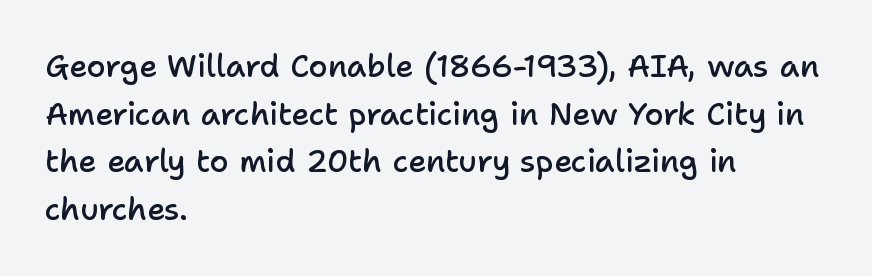
Q: Is the text bold? A: Semi-bold.
Q: Is the text italic (slanted)? A: No, it is upright.
Q: Is the typeface a serif or a sans-serif typeface? A: Sans-serif.
Q: Is the text underlined? A: No.
Q: How is the paragraph aligned? A: Left-aligned.
Q: Is the spacing between letters normal or unusually wide? A: Normal.
Q: Is the spacing between lines tight, normal or loose? A: Normal.
Q: Width (condensed, normal, or wide)? A: Normal.
Q: Stroke contrast? A: Low.
Q: x-height? A: Medium.
Q: Monospaced? A: No.
